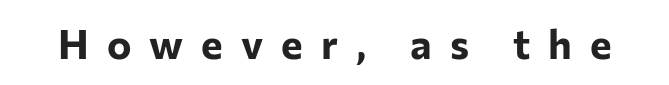
Q: Is the text bold? A: Yes.
Q: Is the text italic (slanted)? A: No, it is upright.
Q: Is the typeface a serif or a sans-serif typeface? A: Sans-serif.
Q: Is the text underlined? A: No.
Q: Is the spacing between letters normal or unusually wide? A: Unusually wide.
Q: Width (condensed, normal, or wide)? A: Normal.
Q: Stroke contrast? A: Low.
Q: x-height? A: Medium.
Q: Monospaced? A: No.
